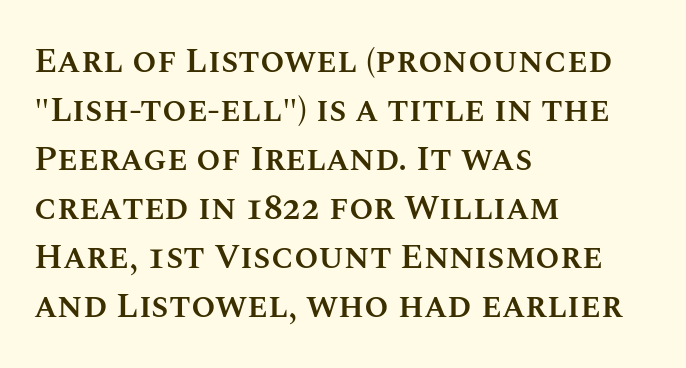
The image shows 35 px semibold type, upright; set left-aligned, normal line spacing (1.4x), normal letter spacing, not underlined; medium stroke contrast and a large x-height.
